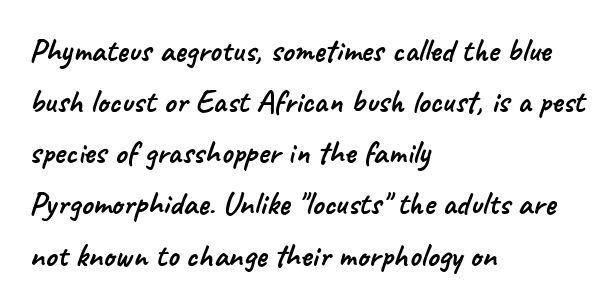
{"serif": "no", "width": "normal", "stroke_contrast": "low", "x_height": "small", "monospaced": "no", "underline": "no", "align": "left", "line_spacing": "normal", "line_spacing_ratio": 1.55, "letter_spacing": "normal", "letter_spacing_em": 0.0, "glyph_px": 33}
